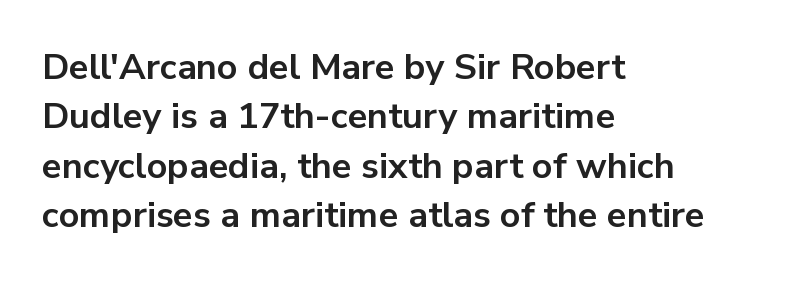
Vertical strokes here are truly vertical. Stroke thickness is high; the sample reads as a true bold. The typesetter chose a ragged-right arrangement here. Stroke terminals: plain, sans-serif.
